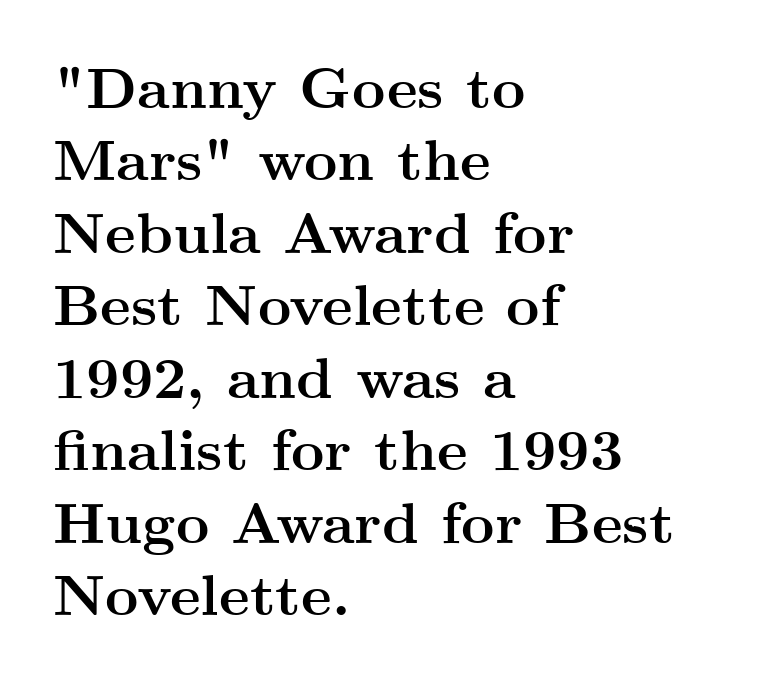
Short and long lines alike share a common starting point at left. The gap between lines stays unmarked. These lines sit exactly where default settings would place them. The characters display serif detailing at their extremities. Character widths vary here, with narrow letters taking less room than wide ones.
